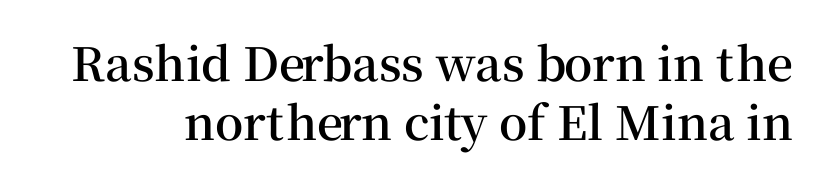
The image shows 46 px semibold serif type, upright; set normal line spacing (1.28x), normal letter spacing, not underlined; medium stroke contrast and a medium x-height.
